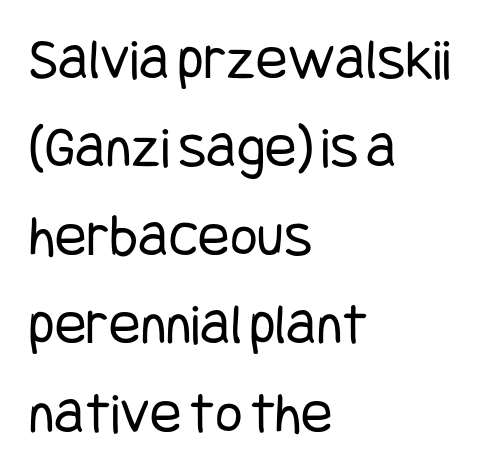
The image shows 59 px regular-weight, condensed sans-serif type, upright; set left-aligned, normal line spacing (1.5x), normal letter spacing, not underlined; low stroke contrast and a large x-height.
